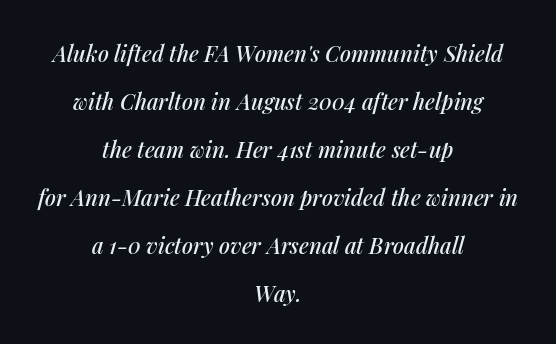
Q: Is the text italic (slanted)? A: Yes, it leans right by about 14 degrees.
Q: Is the text underlined? A: No.
Q: How is the paragraph aligned? A: Centered.
Q: Is the spacing between letters normal or unusually wide? A: Normal.
Q: Is the spacing between lines tight, normal or loose? A: Loose.
